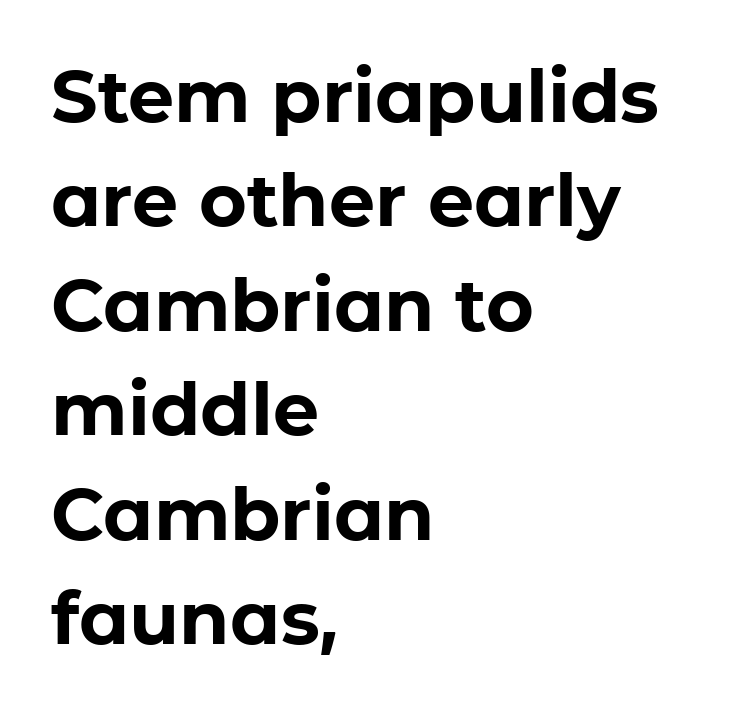
{"serif": "no", "italic": "no", "bold": "yes", "weight": "bold", "width": "normal", "stroke_contrast": "low", "x_height": "medium", "monospaced": "no", "underline": "no", "align": "left", "line_spacing": "normal", "line_spacing_ratio": 1.43, "letter_spacing": "normal", "letter_spacing_em": 0.0, "glyph_px": 73}
